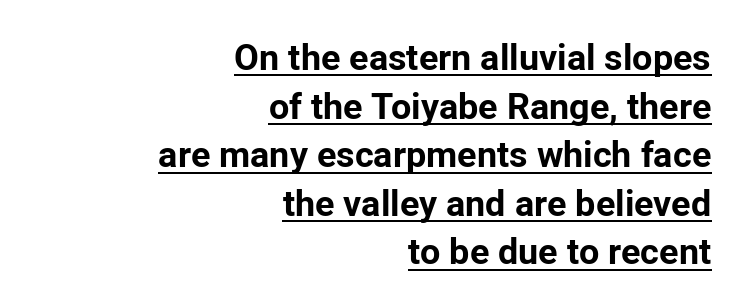
This sample carries an underscore along the baseline area. In terms of weight, the rendering is a true, heavy bold. The specimen reads as upright at a glance. This rendering employs a face without finishing strokes, i.e., a sans-serif. Notice how the passage keeps a crisp vertical edge on the right only.
